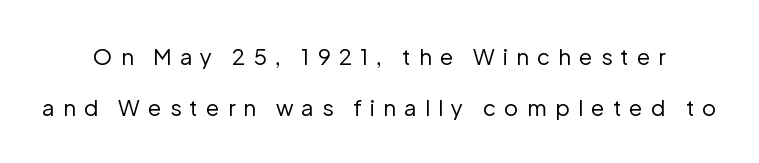
Q: Is the text bold? A: No.
Q: Is the text italic (slanted)? A: No, it is upright.
Q: Is the text underlined? A: No.
Q: Is the spacing between letters normal or unusually wide? A: Unusually wide.
Q: Is the spacing between lines tight, normal or loose? A: Loose.
